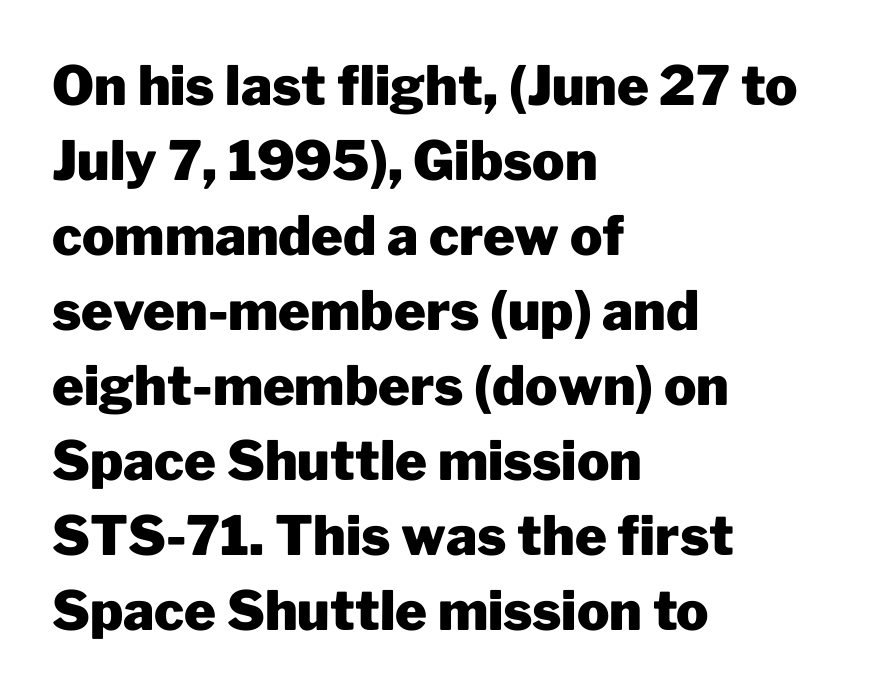
{"serif": "no", "italic": "no", "bold": "yes", "weight": "heavy", "width": "normal", "stroke_contrast": "low", "x_height": "medium", "monospaced": "no", "underline": "no", "align": "left", "line_spacing": "normal", "line_spacing_ratio": 1.39, "letter_spacing": "normal", "letter_spacing_em": 0.0, "glyph_px": 54}
